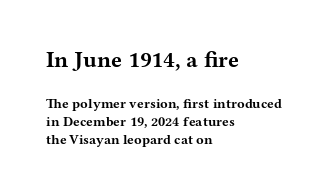
Q: Is the text bold? A: Yes.
Q: Is the text italic (slanted)? A: No, it is upright.
Q: Is the text underlined? A: No.
Q: How is the paragraph aligned? A: Left-aligned.
Q: Is the spacing between letters normal or unusually wide? A: Normal.
Q: Is the spacing between lines tight, normal or loose? A: Normal.
Q: Which block of text is set in a larger size, the first (top) or the second (bottom)? A: The first (top) one.
